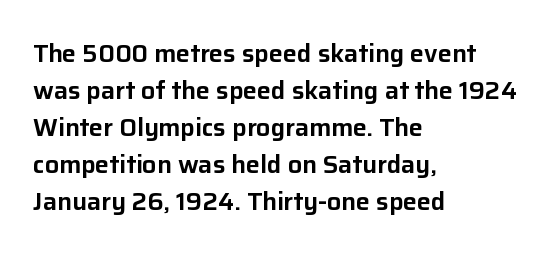
{"italic": "no", "underline": "no", "align": "left", "line_spacing": "normal", "line_spacing_ratio": 1.48, "letter_spacing": "normal", "letter_spacing_em": 0.0, "glyph_px": 25}
